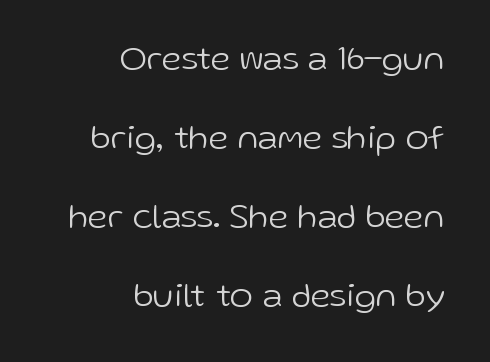
Q: Is the text bold? A: No.
Q: Is the text italic (slanted)? A: No, it is upright.
Q: Is the typeface a serif or a sans-serif typeface? A: Sans-serif.
Q: Is the text underlined? A: No.
Q: How is the paragraph aligned? A: Right-aligned.
Q: Is the spacing between letters normal or unusually wide? A: Normal.
Q: Is the spacing between lines tight, normal or loose? A: Loose.
Q: Width (condensed, normal, or wide)? A: Normal.
Q: Stroke contrast? A: Low.
Q: x-height? A: Medium.
Q: Monospaced? A: No.
